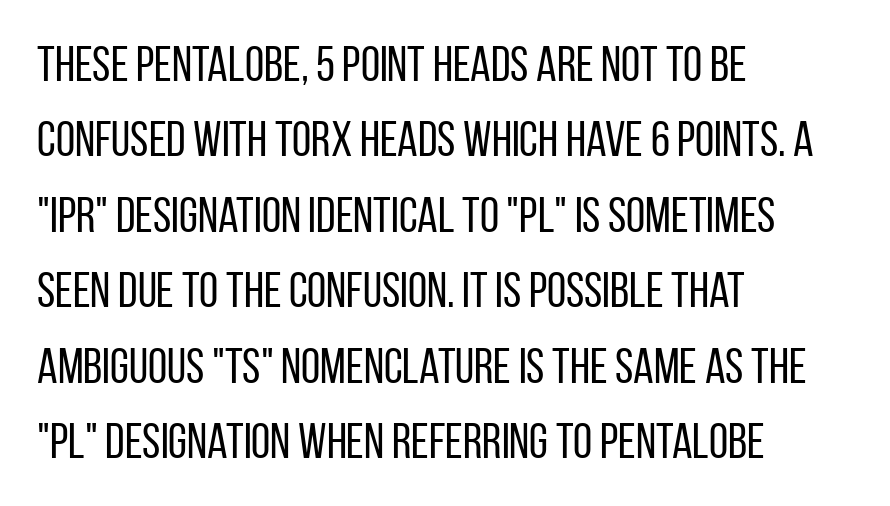
{"serif": "no", "italic": "no", "bold": "no", "weight": "regular", "width": "condensed", "stroke_contrast": "low", "x_height": "large", "monospaced": "no", "underline": "no", "align": "left", "line_spacing": "normal", "line_spacing_ratio": 1.54, "letter_spacing": "normal", "letter_spacing_em": 0.0, "glyph_px": 49}
